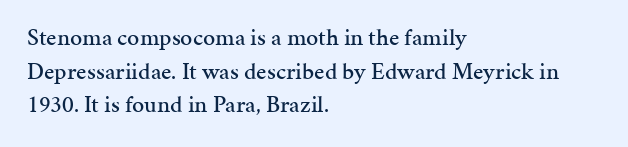
Q: Is the text italic (slanted)? A: No, it is upright.
Q: Is the text underlined? A: No.
Q: How is the paragraph aligned? A: Left-aligned.
Q: Is the spacing between letters normal or unusually wide? A: Normal.
Q: Is the spacing between lines tight, normal or loose? A: Normal.
